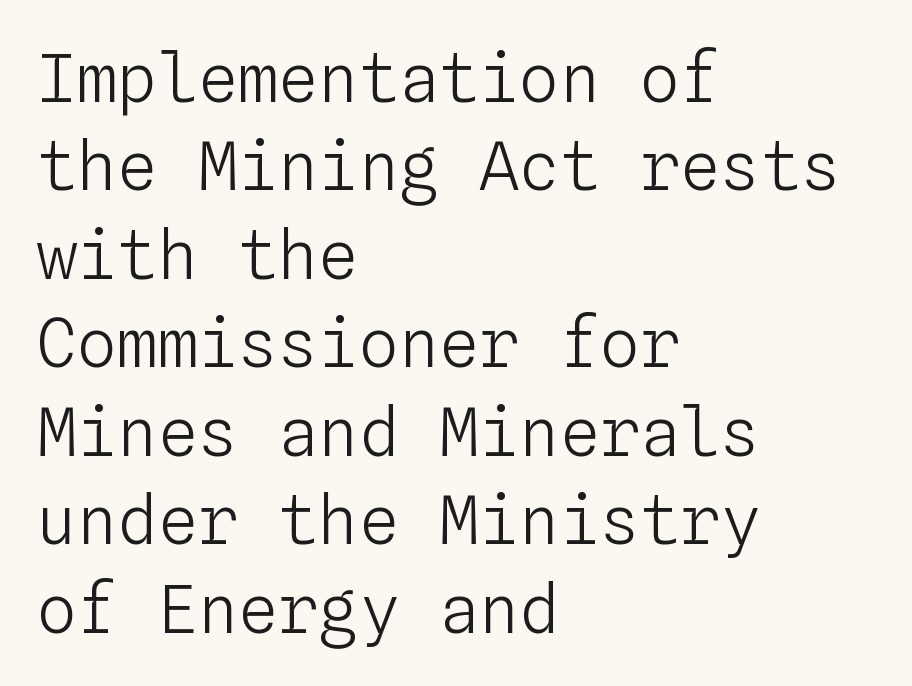
Q: Is the text bold? A: No.
Q: Is the text italic (slanted)? A: No, it is upright.
Q: Is the text underlined? A: No.
Q: How is the paragraph aligned? A: Left-aligned.
Q: Is the spacing between letters normal or unusually wide? A: Normal.
Q: Is the spacing between lines tight, normal or loose? A: Normal.
Q: Width (condensed, normal, or wide)? A: Normal.
Q: Stroke contrast? A: Low.
Q: x-height? A: Medium.
Q: Monospaced? A: Yes.
